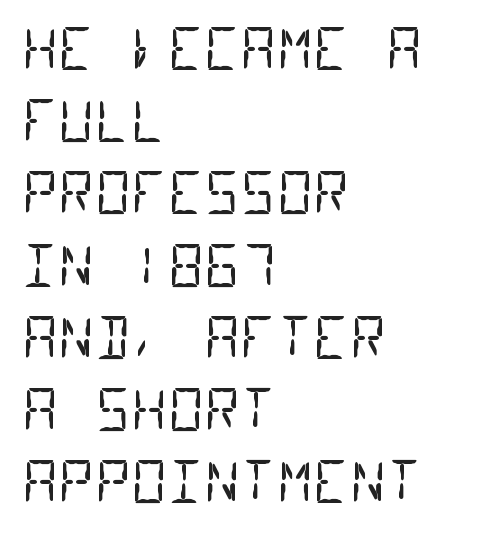
Q: Is the text bold? A: No.
Q: Is the typeface a serif or a sans-serif typeface? A: Sans-serif.
Q: Is the text underlined? A: No.
Q: How is the paragraph aligned? A: Left-aligned.
Q: Is the spacing between letters normal or unusually wide? A: Normal.
Q: Is the spacing between lines tight, normal or loose? A: Normal.
Q: Width (condensed, normal, or wide)? A: Condensed.
Q: Stroke contrast? A: Low.
Q: x-height? A: Large.
Q: Monospaced? A: Yes.
